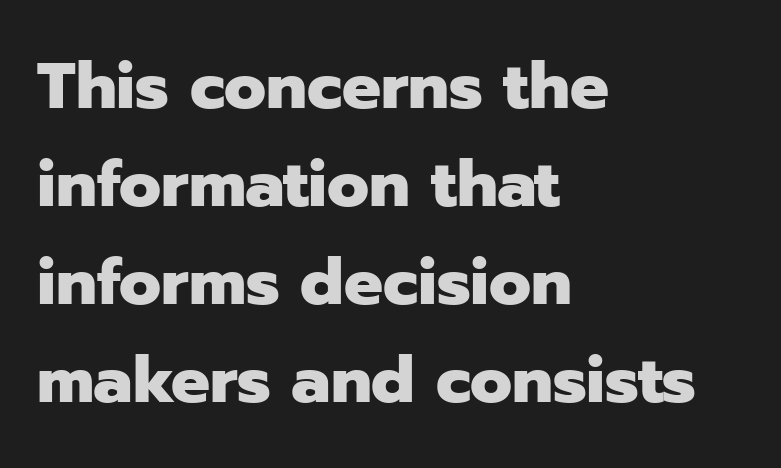
Font category for this specimen: sans-serif. Chunky letters — that's bold for sure. How are the letters spaced? Ordinarily, with no added tracking. Honestly, there is no underline to notice here at all. Do the characters align in a grid? No, the font is proportional.
